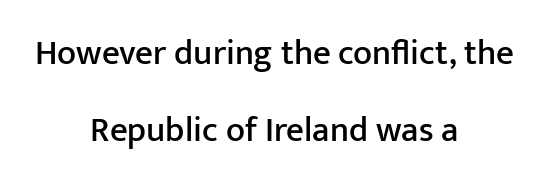
Q: Is the text italic (slanted)? A: No, it is upright.
Q: Is the typeface a serif or a sans-serif typeface? A: Sans-serif.
Q: Is the text underlined? A: No.
Q: How is the paragraph aligned? A: Centered.
Q: Is the spacing between letters normal or unusually wide? A: Normal.
Q: Is the spacing between lines tight, normal or loose? A: Loose.
Q: Width (condensed, normal, or wide)? A: Normal.
Q: Stroke contrast? A: Low.
Q: x-height? A: Medium.
Q: Monospaced? A: No.
